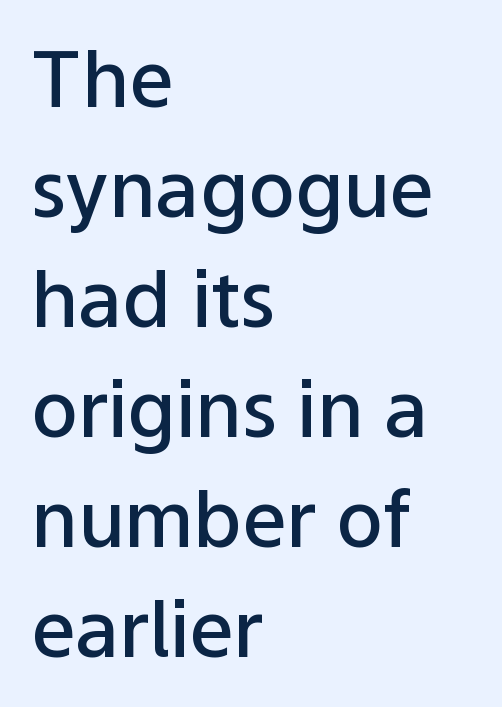
The image shows 78 px semibold sans-serif type, upright; set left-aligned, normal line spacing (1.41x), normal letter spacing, not underlined; low stroke contrast and a medium x-height.
